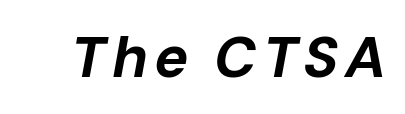
Q: Is the text bold? A: Yes.
Q: Is the text italic (slanted)? A: Yes, it leans right by about 10 degrees.
Q: Is the text underlined? A: No.
Q: Width (condensed, normal, or wide)? A: Normal.
Q: Stroke contrast? A: Low.
Q: x-height? A: Medium.
Q: Monospaced? A: No.
